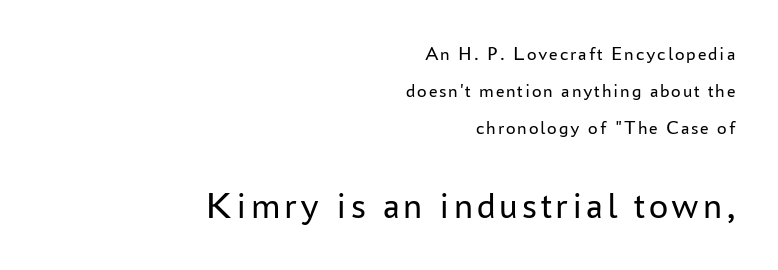
The image shows 38 px regular-weight sans-serif type, upright; set right-aligned, loose line spacing (1.94x), not underlined; the second (bottom) block is 2.0x larger; low stroke contrast and a medium x-height.
